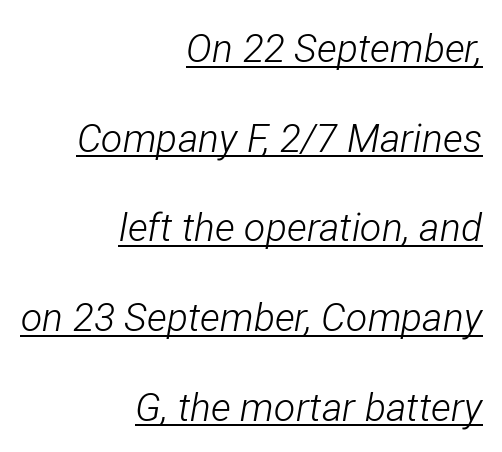
The image shows 39 px light, condensed type, italic (leaning right); set right-aligned, loose line spacing (2.3x), normal letter spacing, underlined; low stroke contrast and a medium x-height.
